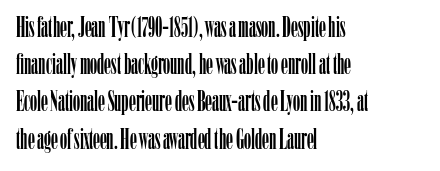
How would I describe the line gaps? Plain and ordinary. The lines are quadded left. Small tapered or slab feet sit at the stroke ends, so this counts as serif. Italic? Not at all — the glyphs are vertical. A clean baseline with only descenders dipping below it.
